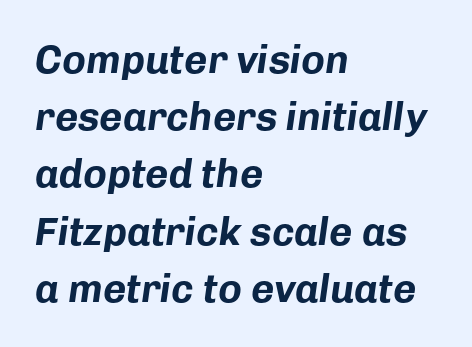
The image shows 40 px bold type, italic (leaning right); set left-aligned, normal line spacing (1.43x), normal letter spacing, not underlined; low stroke contrast and a medium x-height.
